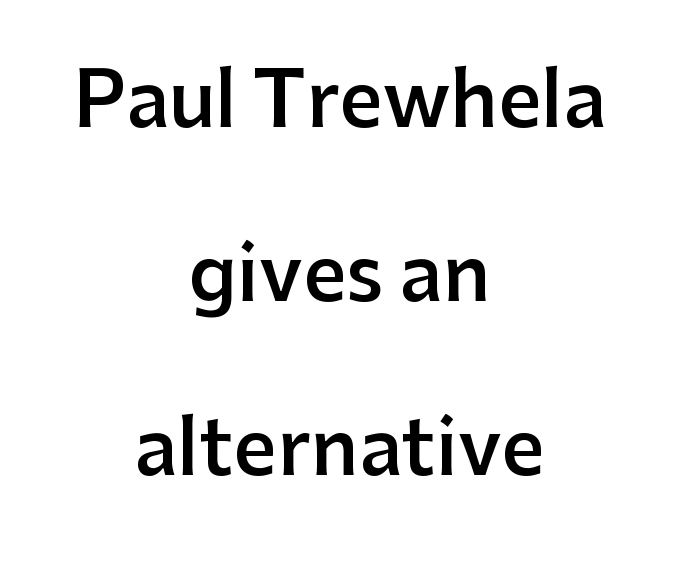
Q: Is the text bold? A: Semi-bold.
Q: Is the text italic (slanted)? A: No, it is upright.
Q: Is the typeface a serif or a sans-serif typeface? A: Sans-serif.
Q: Is the text underlined? A: No.
Q: How is the paragraph aligned? A: Centered.
Q: Is the spacing between letters normal or unusually wide? A: Normal.
Q: Is the spacing between lines tight, normal or loose? A: Loose.
Q: Width (condensed, normal, or wide)? A: Normal.
Q: Stroke contrast? A: Low.
Q: x-height? A: Medium.
Q: Monospaced? A: No.
